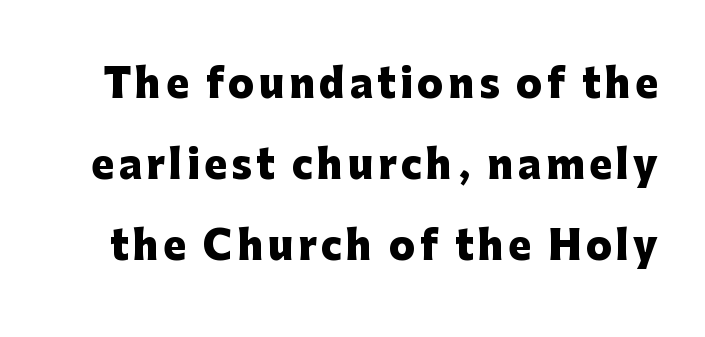
{"serif": "no", "italic": "no", "bold": "yes", "weight": "heavy", "width": "normal", "stroke_contrast": "low", "x_height": "medium", "monospaced": "no", "underline": "no", "line_spacing": "loose", "line_spacing_ratio": 2.13, "glyph_px": 38}
